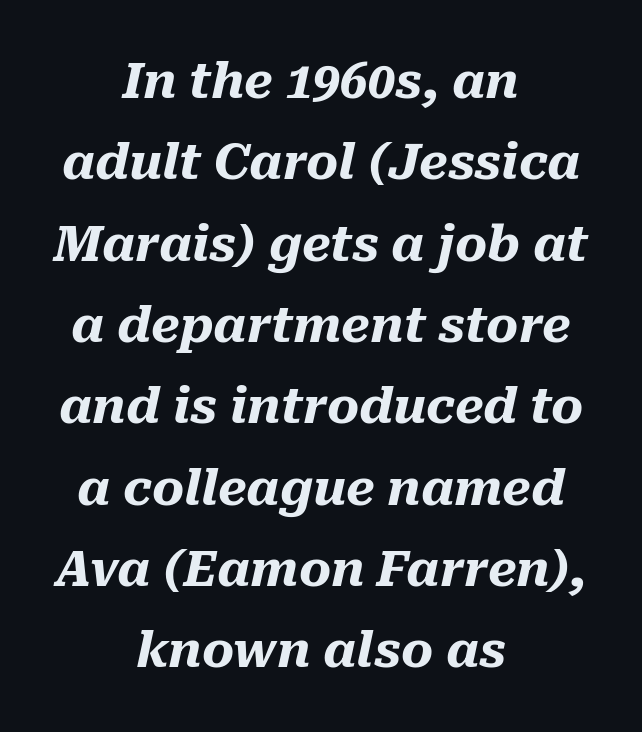
Q: Is the text bold? A: Yes.
Q: Is the text italic (slanted)? A: Yes, it leans right by about 10 degrees.
Q: Is the text underlined? A: No.
Q: How is the paragraph aligned? A: Centered.
Q: Is the spacing between letters normal or unusually wide? A: Normal.
Q: Is the spacing between lines tight, normal or loose? A: Normal.
Q: Width (condensed, normal, or wide)? A: Normal.
Q: Stroke contrast? A: Medium.
Q: x-height? A: Medium.
Q: Monospaced? A: No.
